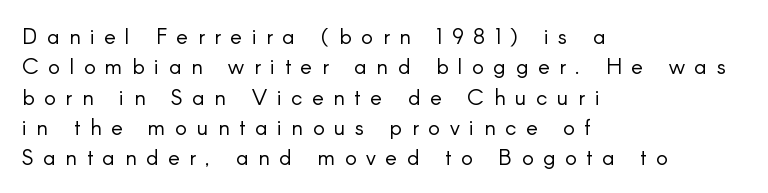
Q: Is the text bold? A: No.
Q: Is the text italic (slanted)? A: No, it is upright.
Q: Is the text underlined? A: No.
Q: How is the paragraph aligned? A: Left-aligned.
Q: Is the spacing between letters normal or unusually wide? A: Unusually wide.
Q: Is the spacing between lines tight, normal or loose? A: Normal.
